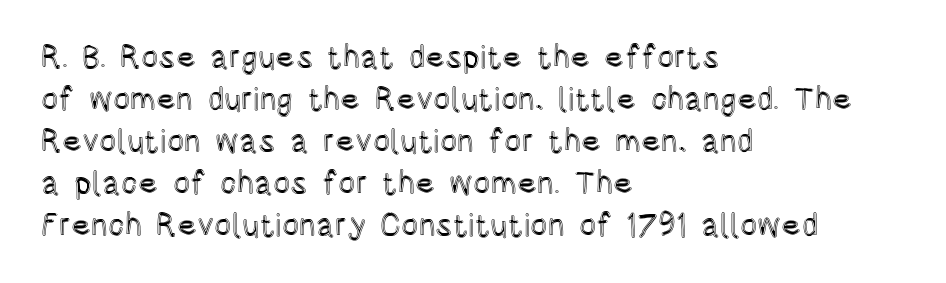
The gaps between neighbouring characters are ordinary and unremarkable. Glance below the letters and you will spot only blank space. If you drew a ruler down the left edge, every line would touch it. This block has exactly the height ordinary leading produces. Varying glyph widths throughout — classic text-font behaviour.
